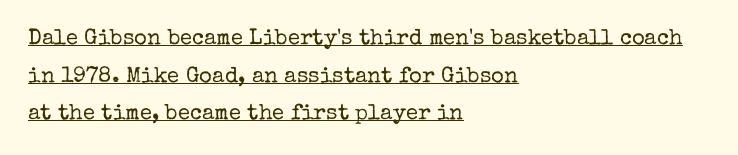
Q: Is the text bold? A: No.
Q: Is the text italic (slanted)? A: No, it is upright.
Q: Is the text underlined? A: Yes.
Q: How is the paragraph aligned? A: Left-aligned.
Q: Is the spacing between letters normal or unusually wide? A: Normal.
